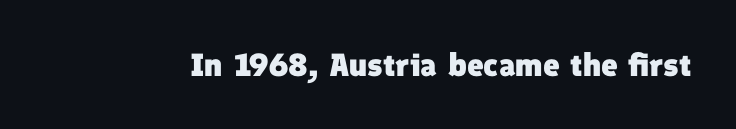
The image shows 32 px heavy sans-serif type; set normal letter spacing, not underlined; low stroke contrast and a medium x-height.
